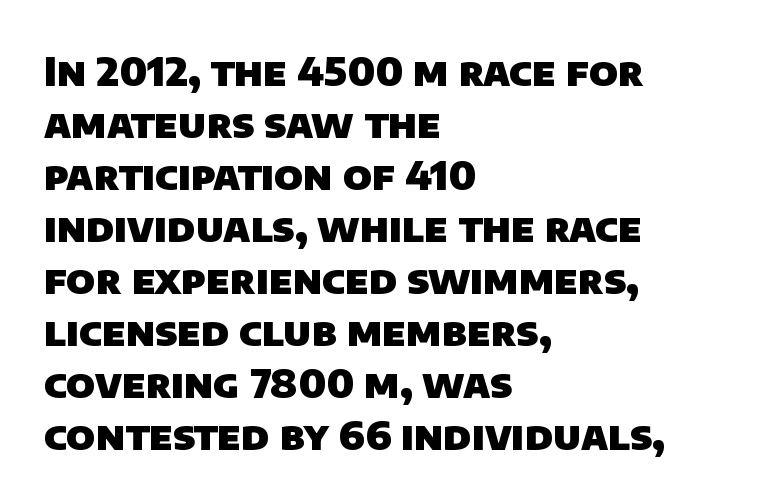
{"serif": "no", "bold": "yes", "weight": "heavy", "width": "normal", "stroke_contrast": "low", "x_height": "large", "monospaced": "no", "underline": "no", "align": "left", "line_spacing": "normal", "line_spacing_ratio": 1.3, "letter_spacing": "normal", "letter_spacing_em": 0.0, "glyph_px": 40}
